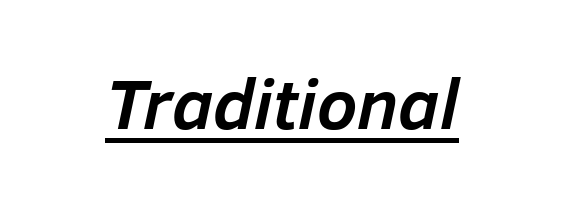
{"italic": "yes", "lean": "right", "slant_degrees": 12, "bold": "yes", "weight": "semibold", "width": "normal", "stroke_contrast": "low", "x_height": "medium", "monospaced": "no", "underline": "yes", "letter_spacing": "normal", "letter_spacing_em": 0.0, "glyph_px": 71}
